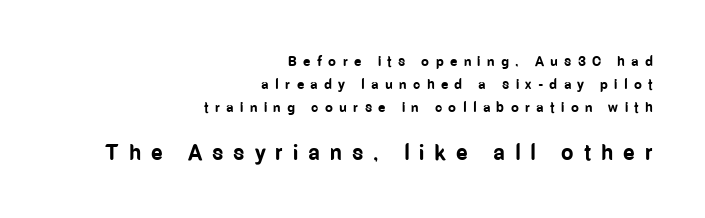
{"italic": "no", "bold": "yes", "underline": "no", "align": "right", "line_spacing": "normal", "line_spacing_ratio": 1.66, "letter_spacing": "wide", "letter_spacing_em": 0.45, "larger_block": "second", "size_ratio": 1.57, "glyph_px": 22}
